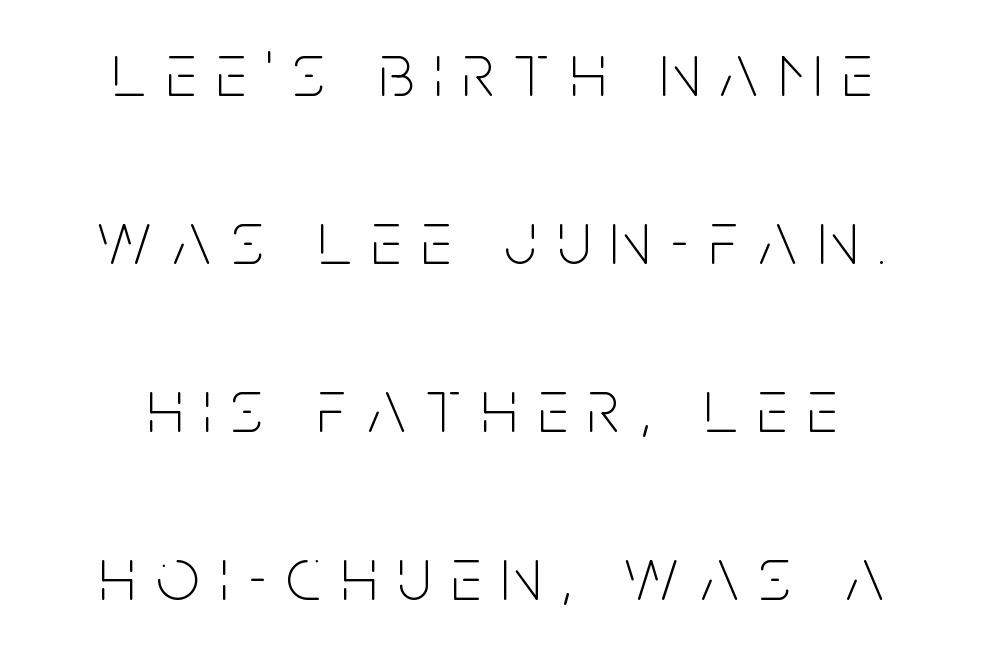
The image shows 76 px thin, condensed sans-serif type, upright; set centered, loose line spacing (2.21x), unusually wide letter spacing (+0.27 em), not underlined; low stroke contrast and a large x-height.
